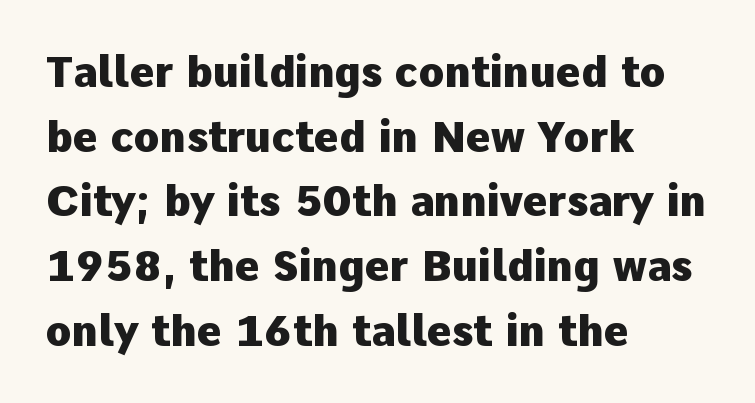
Check the space under the baseline: it is left empty. A typesetter would call this proportional, since set widths differ per character. Does the leading feel generous? No, just average. The type sits square on the baseline with zero lean.
